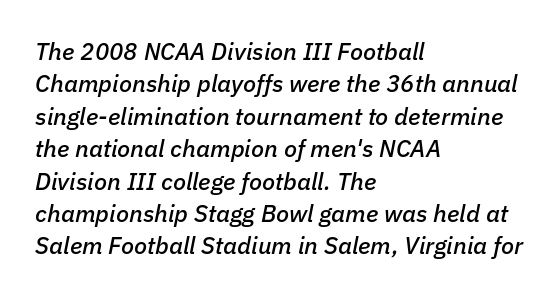
The image shows 24 px text type, italic (leaning right); set left-aligned, normal line spacing (1.35x), normal letter spacing, not underlined.
